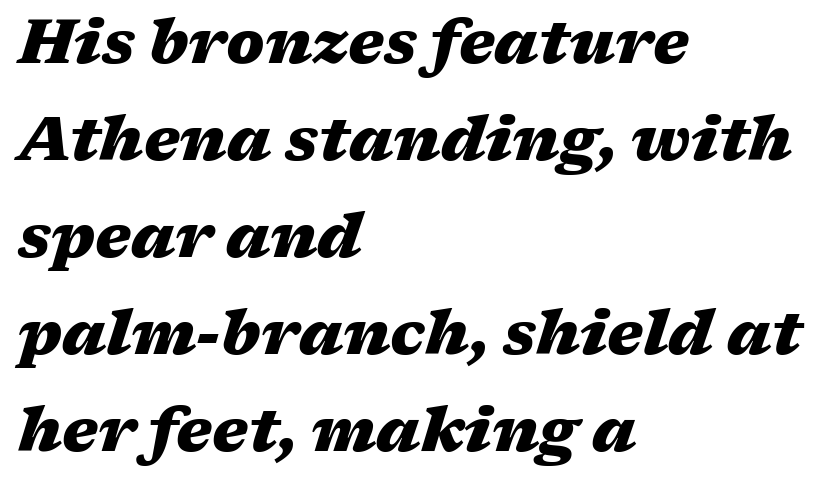
Stroke thickness is high; the sample reads as a true bold. Check under the words: just untouched page. You could call the tracking neutral — neither tight nor loose. Proportional: the letters do not fall into vertical columns. The vertical gap from one line to the next is medium. Italic? Definitely — the glyphs are oblique.
